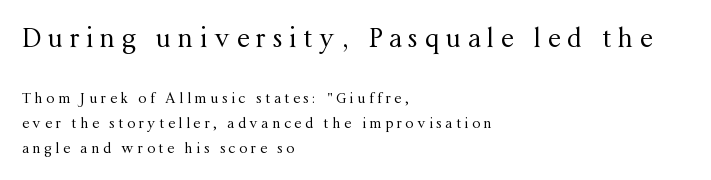
{"italic": "no", "bold": "no", "underline": "no", "align": "left", "line_spacing_ratio": 1.78, "letter_spacing": "wide", "letter_spacing_em": 0.26, "larger_block": "first", "size_ratio": 1.86, "glyph_px": 26}
